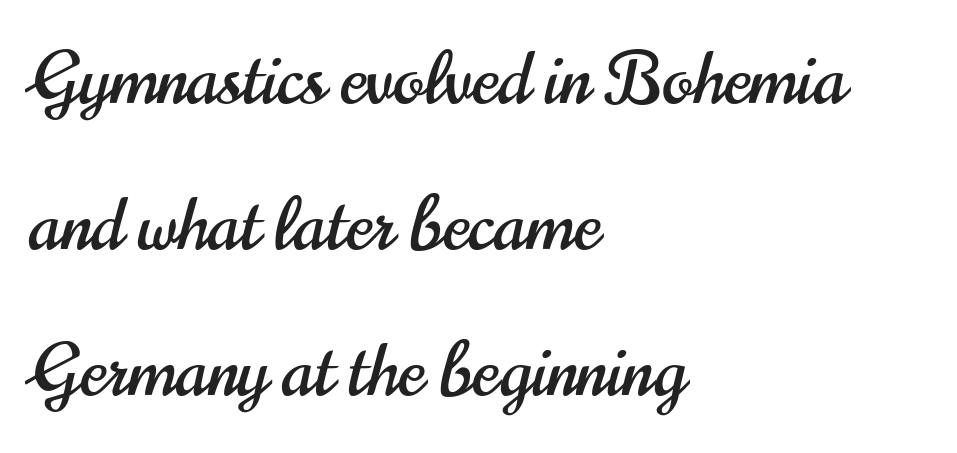
The image shows 72 px condensed sans-serif type; set left-aligned, loose line spacing (2.03x), normal letter spacing, not underlined; high stroke contrast and a small x-height.
